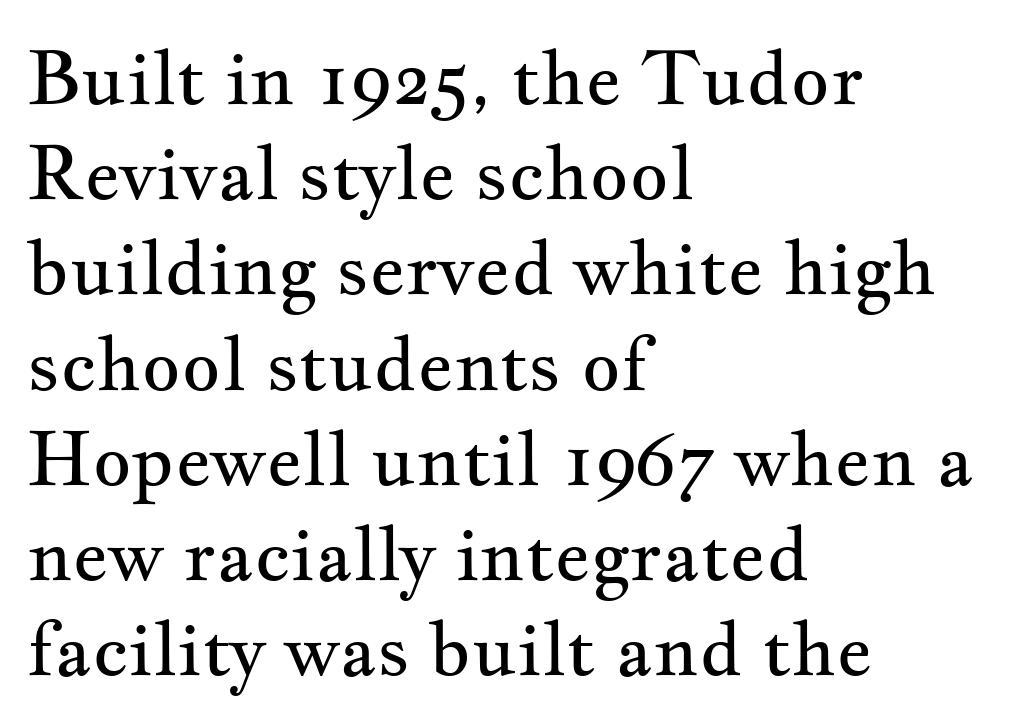
{"serif": "yes", "italic": "no", "bold": "no", "weight": "regular", "width": "wide", "stroke_contrast": "medium", "x_height": "small", "monospaced": "no", "underline": "no", "align": "left", "line_spacing": "normal", "line_spacing_ratio": 1.27, "letter_spacing": "normal", "letter_spacing_em": 0.0, "glyph_px": 75}
